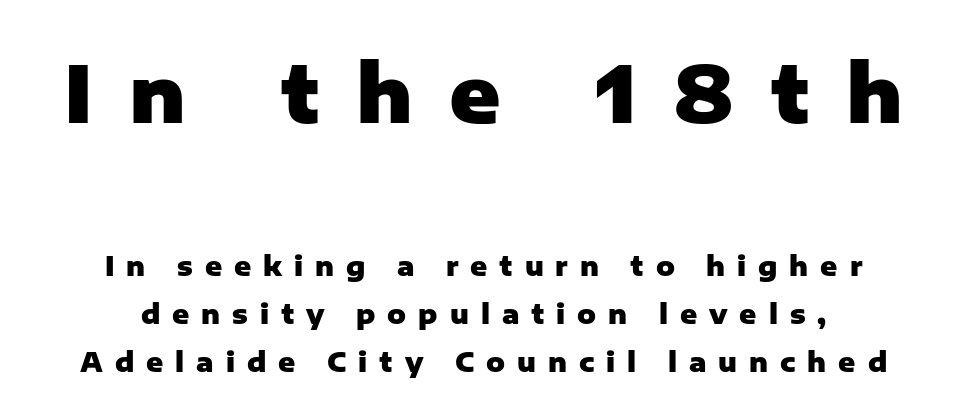
{"serif": "no", "italic": "no", "bold": "yes", "weight": "heavy", "width": "normal", "stroke_contrast": "low", "x_height": "medium", "monospaced": "no", "underline": "no", "line_spacing_ratio": 1.85, "letter_spacing": "wide", "letter_spacing_em": 0.46, "larger_block": "first", "size_ratio": 3.0, "glyph_px": 78}
